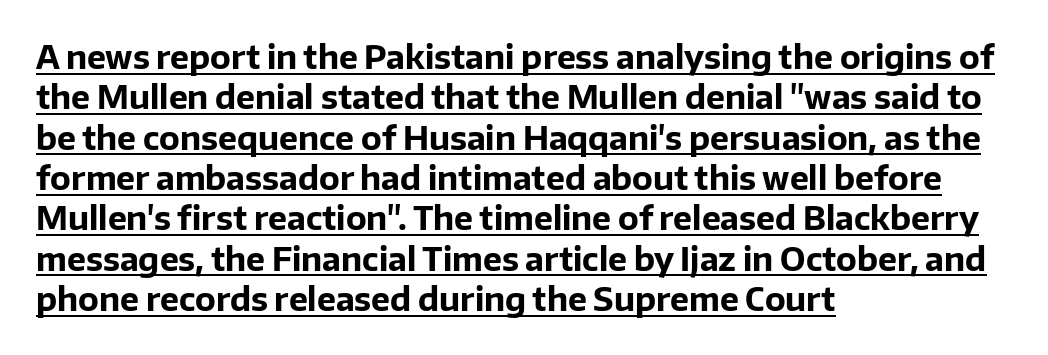
Q: Is the text bold? A: Yes.
Q: Is the text italic (slanted)? A: No, it is upright.
Q: Is the typeface a serif or a sans-serif typeface? A: Sans-serif.
Q: Is the text underlined? A: Yes.
Q: How is the paragraph aligned? A: Left-aligned.
Q: Is the spacing between letters normal or unusually wide? A: Normal.
Q: Is the spacing between lines tight, normal or loose? A: Normal.
Q: Width (condensed, normal, or wide)? A: Normal.
Q: Stroke contrast? A: Low.
Q: x-height? A: Medium.
Q: Monospaced? A: No.
